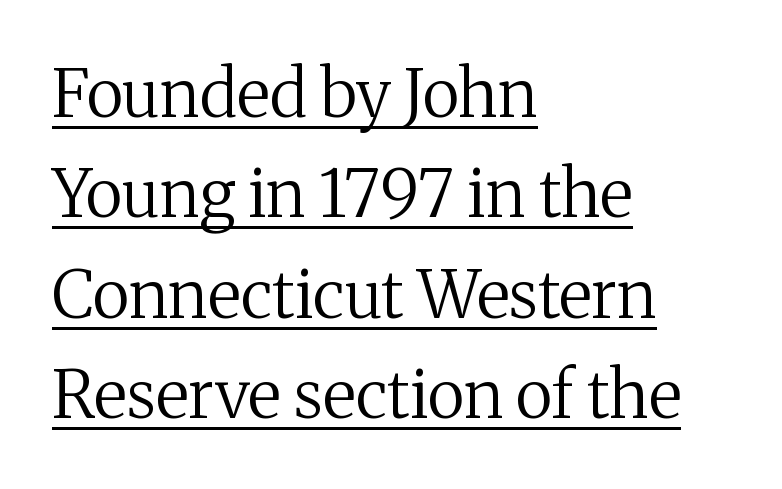
{"serif": "yes", "italic": "no", "bold": "no", "weight": "regular", "width": "normal", "stroke_contrast": "medium", "x_height": "medium", "monospaced": "no", "underline": "yes", "align": "left", "line_spacing": "normal", "line_spacing_ratio": 1.52, "letter_spacing": "normal", "letter_spacing_em": 0.0, "glyph_px": 66}
